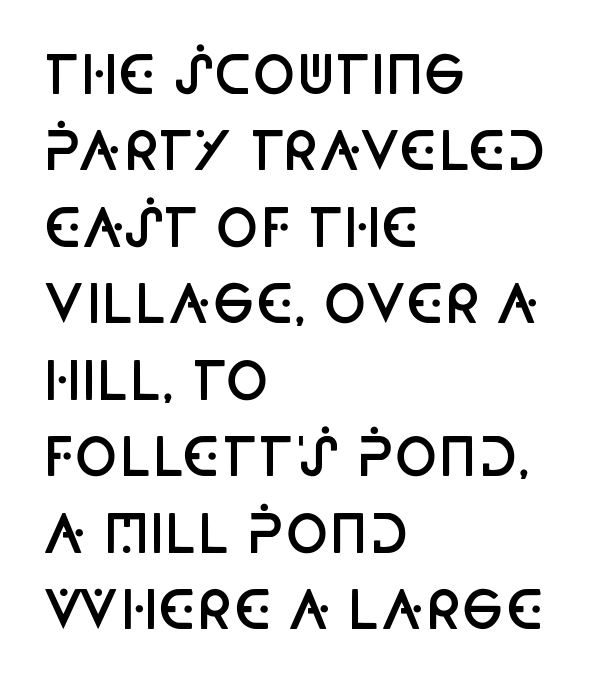
This sample uses an upright cut, with every glyph sitting square on the baseline. Does extra space separate the letters? No, they use regular spacing. Stroke thickness is moderately raised; the sample reads as semibold. In terms of letterform style, serifs are entirely absent.
